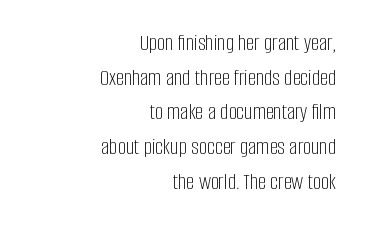
{"italic": "no", "bold": "no", "underline": "no", "align": "right", "line_spacing": "normal", "line_spacing_ratio": 1.51, "letter_spacing": "normal", "letter_spacing_em": 0.0, "glyph_px": 23}
